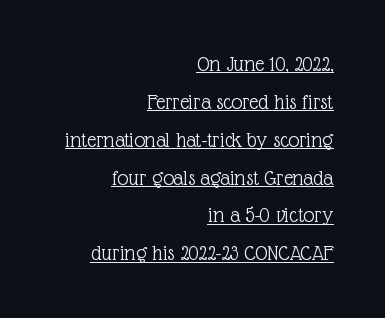
Q: Is the text bold? A: No.
Q: Is the text italic (slanted)? A: No, it is upright.
Q: Is the text underlined? A: Yes.
Q: How is the paragraph aligned? A: Right-aligned.
Q: Is the spacing between letters normal or unusually wide? A: Normal.
